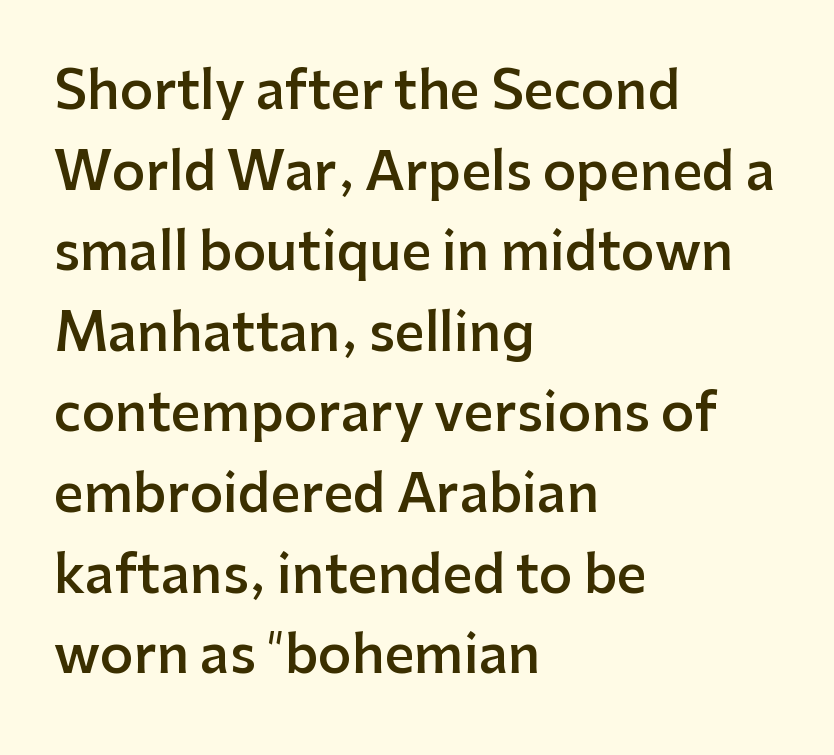
{"serif": "no", "italic": "no", "bold": "semi", "weight": "semibold", "width": "normal", "stroke_contrast": "low", "x_height": "medium", "monospaced": "no", "underline": "no", "align": "left", "line_spacing": "normal", "line_spacing_ratio": 1.55, "letter_spacing": "normal", "letter_spacing_em": 0.0, "glyph_px": 52}
